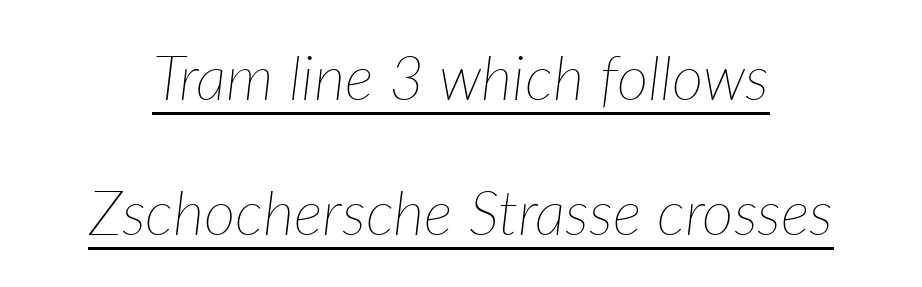
Students, note that the glyphs here touch the page at normal intervals. The designer dialed line spacing up above the default. The letters advance in unequal steps, a hallmark of proportional type. Looking at the ascenders, they clearly lean.
